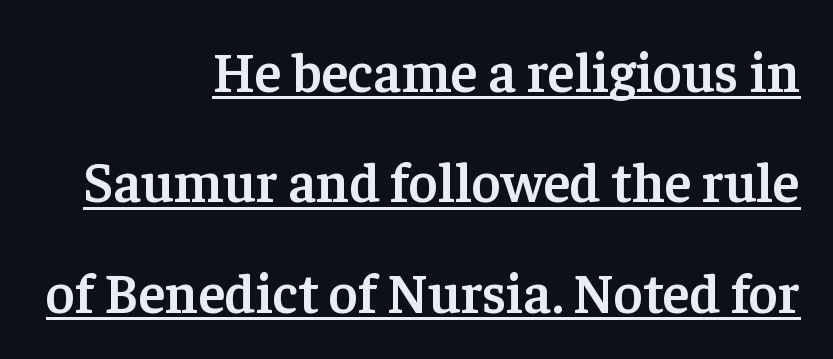
The image shows 56 px semibold serif type, upright; set right-aligned, loose line spacing (1.97x), normal letter spacing, underlined; low stroke contrast and a medium x-height.
